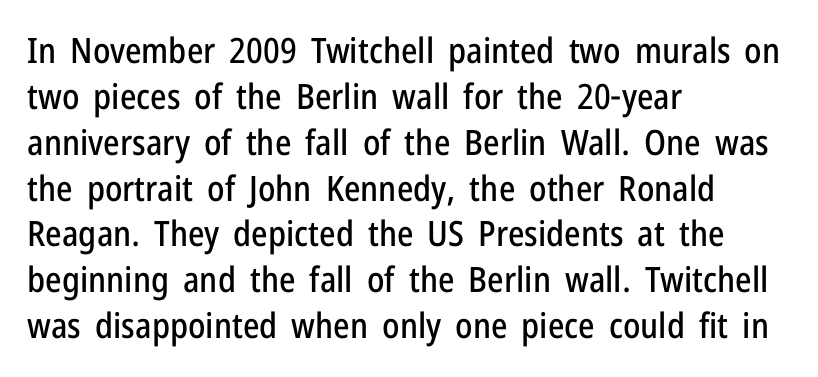
Q: Is the text italic (slanted)? A: No, it is upright.
Q: Is the typeface a serif or a sans-serif typeface? A: Sans-serif.
Q: Is the text underlined? A: No.
Q: How is the paragraph aligned? A: Left-aligned.
Q: Is the spacing between letters normal or unusually wide? A: Normal.
Q: Is the spacing between lines tight, normal or loose? A: Normal.
Q: Width (condensed, normal, or wide)? A: Condensed.
Q: Stroke contrast? A: Low.
Q: x-height? A: Medium.
Q: Monospaced? A: No.
